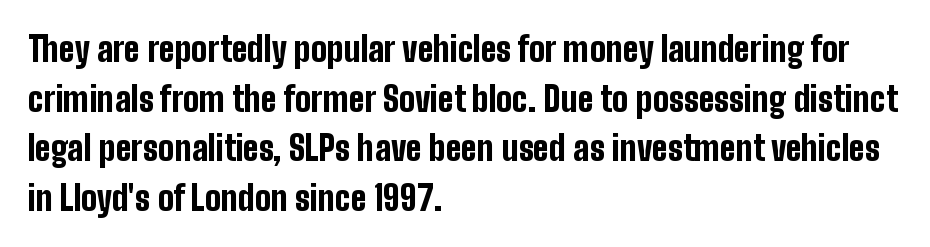
The letters stand upright; this is a roman face. Evenly set lines give the paragraph a standard silhouette. The horizontal fit of the characters is conventional and even. The type family on display is of the sans-serif kind.
